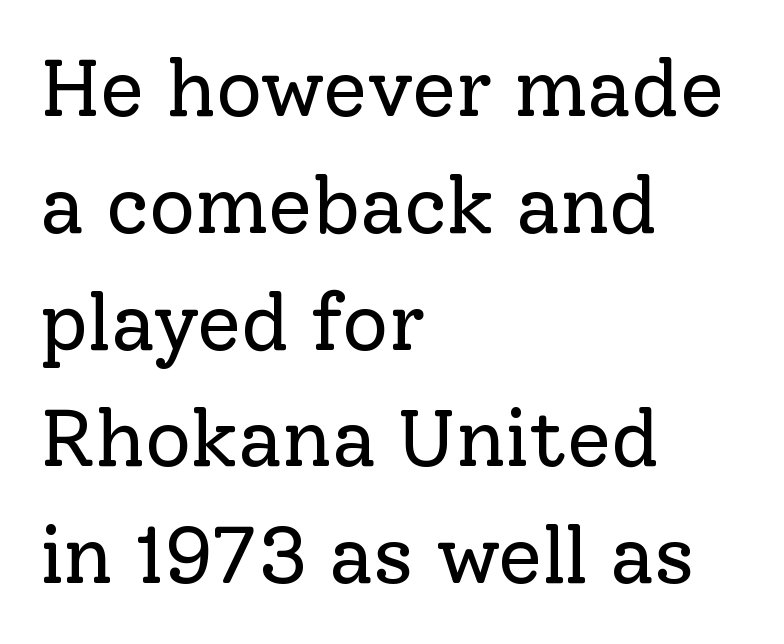
The image shows 80 px regular-weight serif type, upright; set left-aligned, normal line spacing (1.46x), normal letter spacing, not underlined; low stroke contrast and a medium x-height.
